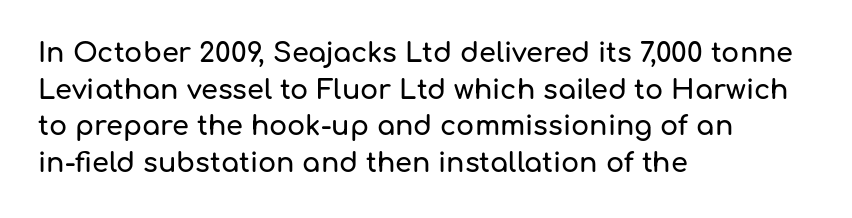
Alignment: flush left. The lettering stays uniformly vertical, giving the passage a roman look. The block of text has a typical density, with ordinary space between rows. Beneath every word, the page is bare. Compared with typical body copy, the letter spacing here is the same.
